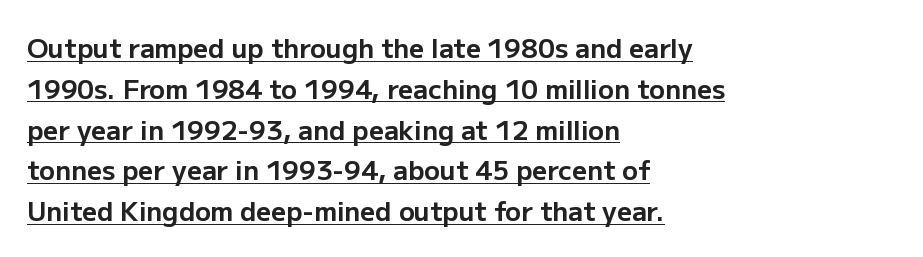
The image shows 26 px bold type, upright; set left-aligned, normal line spacing (1.57x), normal letter spacing, underlined.
